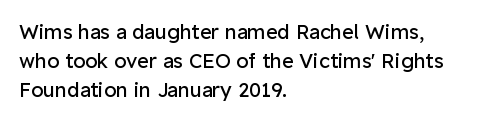
A normal amount of white space separates one row of letters from the next. The foot of each line stays bare and open. The ragged edge is on the right, which tells us the setting is flush left. This sample uses an upright cut, with every glyph sitting square on the baseline. No chunkiness to these letters — they're not bold. Does extra space separate the letters? No, they use regular spacing.
